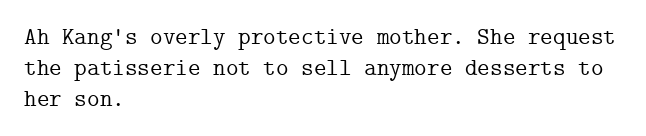
Q: Is the text italic (slanted)? A: No, it is upright.
Q: Is the text underlined? A: No.
Q: How is the paragraph aligned? A: Left-aligned.
Q: Is the spacing between letters normal or unusually wide? A: Normal.
Q: Is the spacing between lines tight, normal or loose? A: Normal.
